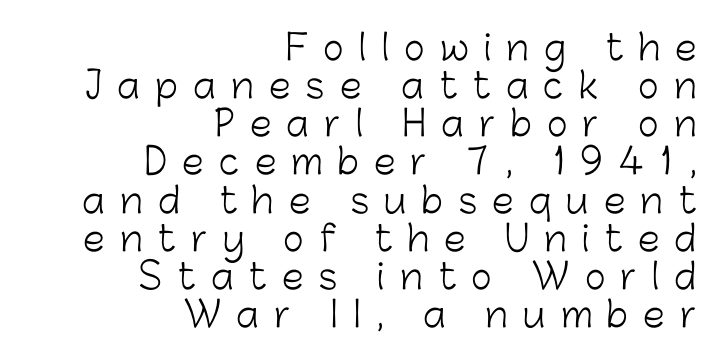
{"serif": "no", "italic": "no", "bold": "no", "weight": "light", "width": "normal", "stroke_contrast": "low", "x_height": "medium", "monospaced": "no", "underline": "no", "align": "right", "line_spacing": "tight", "line_spacing_ratio": 1.09, "letter_spacing": "wide", "letter_spacing_em": 0.44, "glyph_px": 35}
